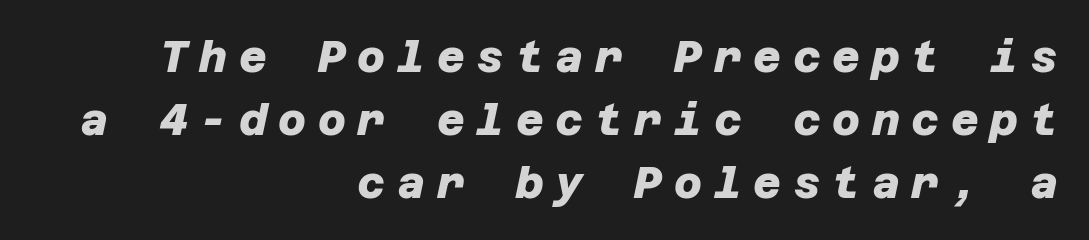
Q: Is the text bold? A: Yes.
Q: Is the typeface a serif or a sans-serif typeface? A: Sans-serif.
Q: Is the text underlined? A: No.
Q: How is the paragraph aligned? A: Right-aligned.
Q: Is the spacing between letters normal or unusually wide? A: Unusually wide.
Q: Is the spacing between lines tight, normal or loose? A: Normal.
Q: Width (condensed, normal, or wide)? A: Normal.
Q: Stroke contrast? A: Low.
Q: x-height? A: Large.
